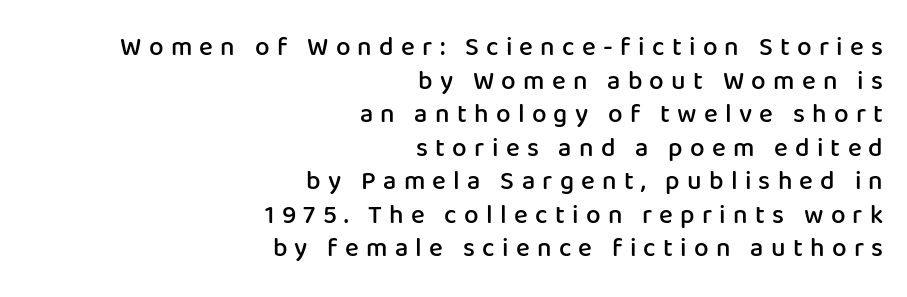
The image shows 26 px text type, upright; set right-aligned, normal line spacing (1.29x), unusually wide letter spacing (+0.28 em), not underlined.
